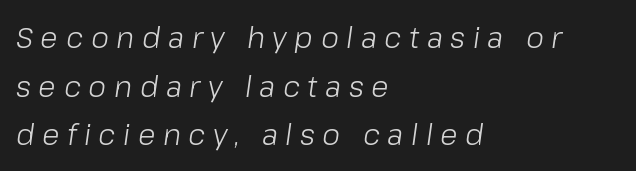
{"italic": "yes", "lean": "right", "slant_degrees": 8, "bold": "no", "weight": "light", "width": "normal", "stroke_contrast": "low", "x_height": "medium", "monospaced": "no", "underline": "no", "align": "left", "line_spacing": "normal", "line_spacing_ratio": 1.68, "letter_spacing": "wide", "letter_spacing_em": 0.26, "glyph_px": 29}
